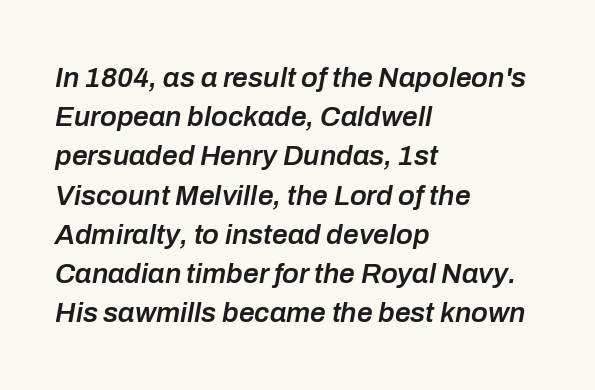
{"italic": "yes", "lean": "right", "slant_degrees": 10, "bold": "semi", "weight": "semibold", "width": "normal", "stroke_contrast": "low", "x_height": "medium", "monospaced": "no", "underline": "no", "align": "left", "line_spacing": "normal", "line_spacing_ratio": 1.4, "letter_spacing": "normal", "letter_spacing_em": 0.0, "glyph_px": 28}
